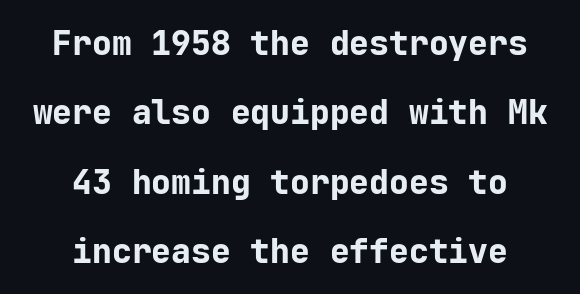
Neither beginnings nor endings align; midpoints do. You can tell from the bare stems that sans-serif type was used. The passage shown has conventional tracking throughout. The axis of the letterforms is exactly vertical. Looks like terminal output: every glyph gets an equal slot.
